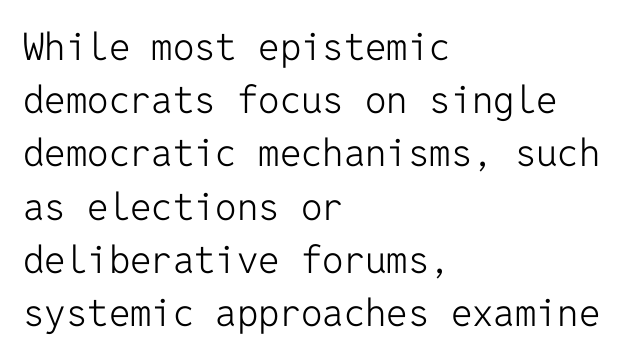
The passage shown is typeset with a sans-serif family. The axis of the letterforms is exactly vertical. Bare-footed words on every line. A classic flush-left, rag-right setting is used for this passage. This reads as an unemphasized weight, regular at the heaviest.
